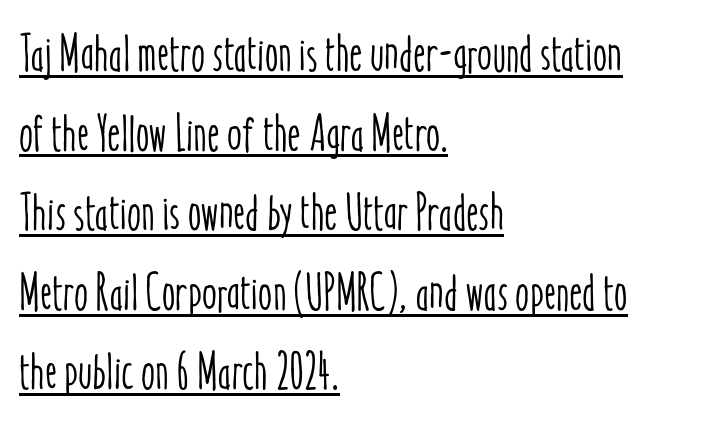
Proportional: the letters do not fall into vertical columns. Students, observe: this is what conventionally led text looks like. If you drew a ruler down the left edge, every line would touch it. This sample uses plain, unmodified letter spacing. Unlike italic type, these characters show no tilt at all. The string is rendered with underlining switched on.
